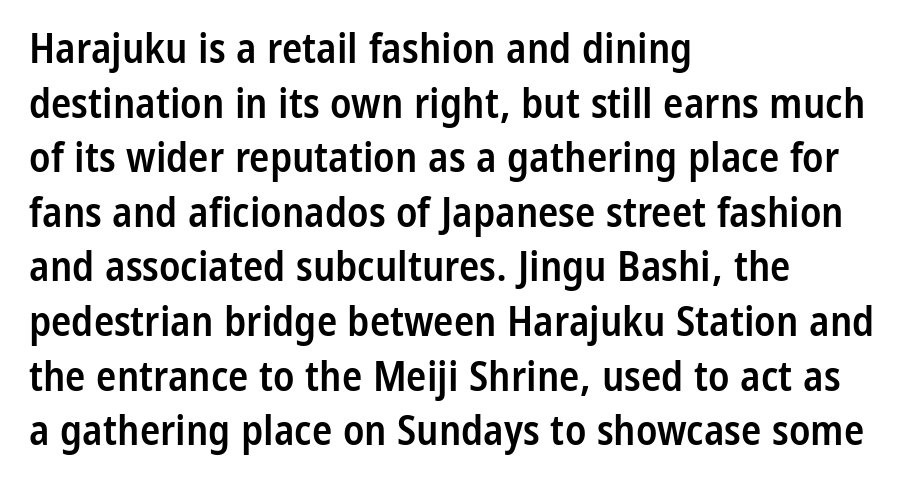
The image shows 42 px semibold, condensed sans-serif type, upright; set left-aligned, normal line spacing (1.3x), normal letter spacing, not underlined; low stroke contrast and a medium x-height.
